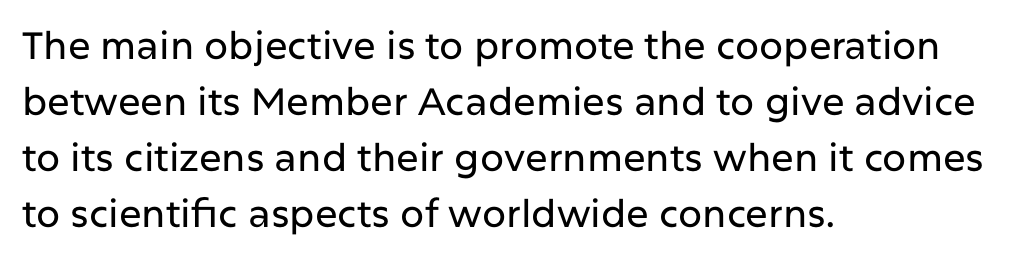
The image shows 38 px sans-serif type, upright; set left-aligned, normal line spacing (1.47x), normal letter spacing, not underlined; low stroke contrast and a medium x-height.
